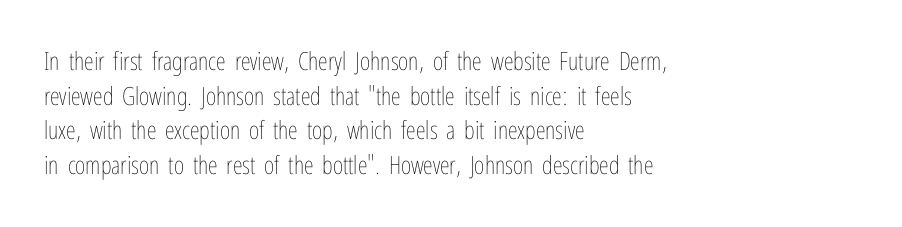
The image shows 25 px text type, upright; set left-aligned, normal line spacing (1.39x), normal letter spacing, not underlined.
